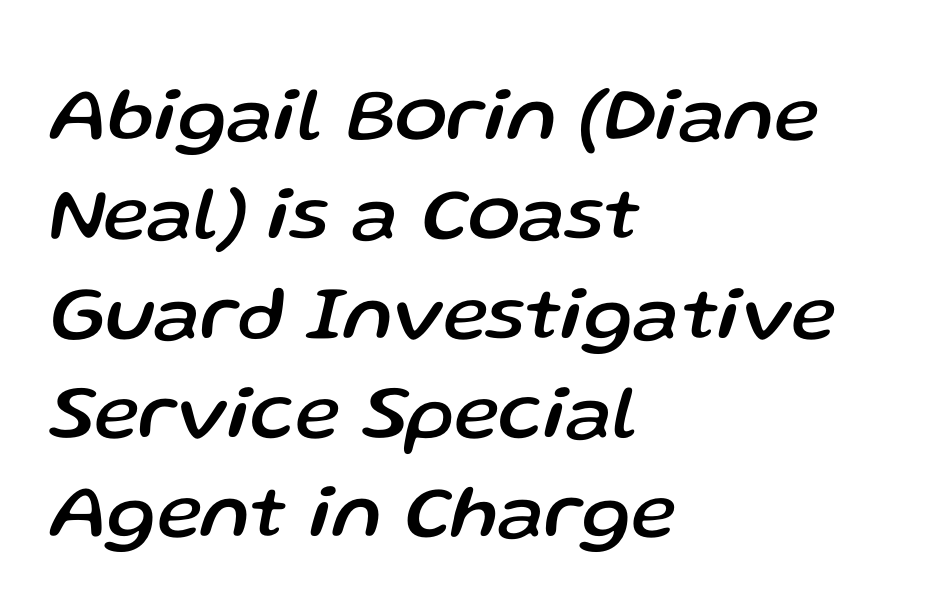
The image shows 77 px text type, italic (leaning right); set left-aligned, normal line spacing (1.29x), normal letter spacing, not underlined; low stroke contrast and a medium x-height.
